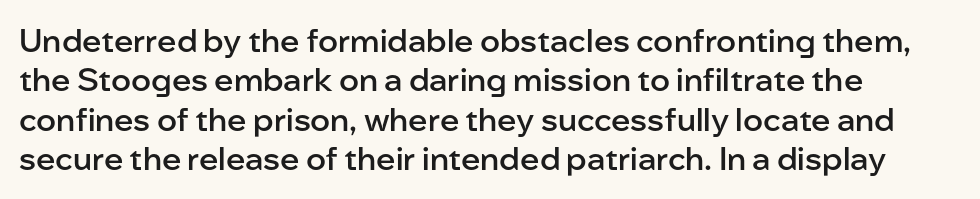
{"serif": "no", "italic": "no", "bold": "semi", "weight": "semibold", "width": "normal", "stroke_contrast": "low", "x_height": "medium", "monospaced": "no", "underline": "no", "align": "left", "line_spacing_ratio": 1.23, "letter_spacing": "normal", "letter_spacing_em": 0.0, "glyph_px": 32}
